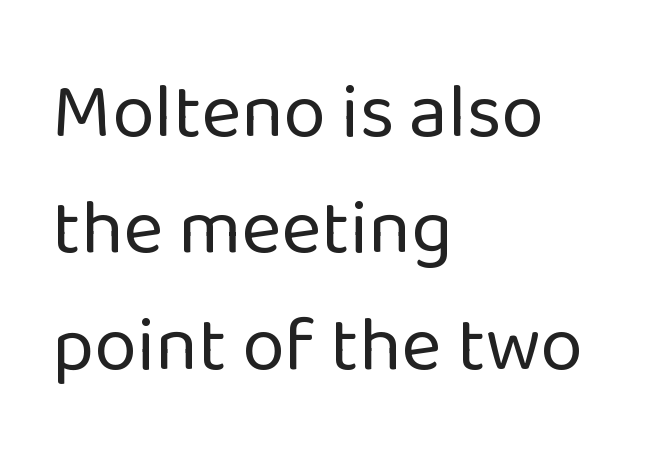
Line spacing here is normal. Posture: upright roman. Alignment: flush left. Quick note: underline off. Observe the ordinary spacing: letters are neighbours, not strangers. Is this a fixed-width face? No — the glyphs have proportional, varying widths.
